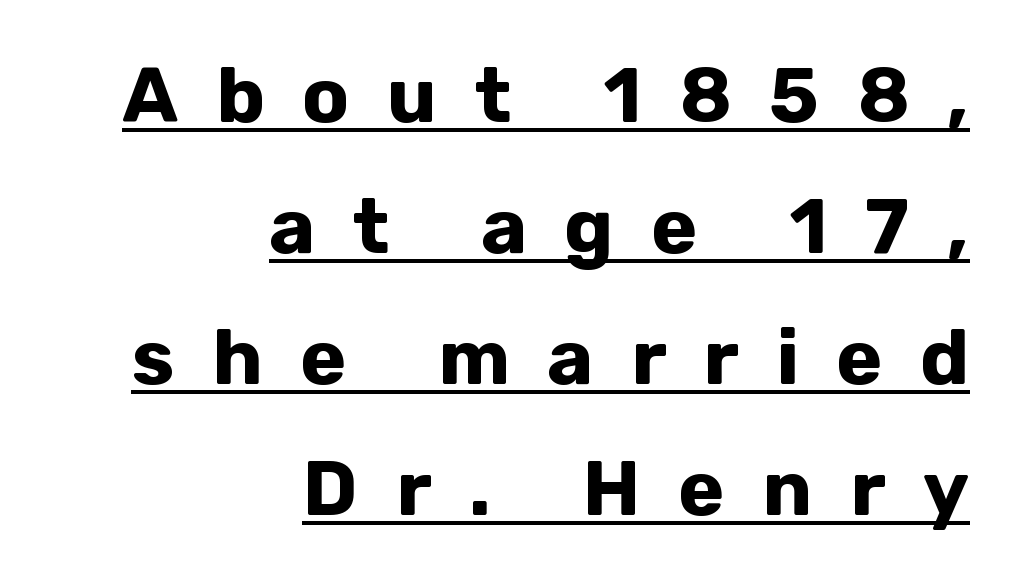
The image shows 78 px bold sans-serif type, upright; set right-aligned, normal line spacing (1.68x), unusually wide letter spacing (+0.48 em), underlined; low stroke contrast and a medium x-height.
